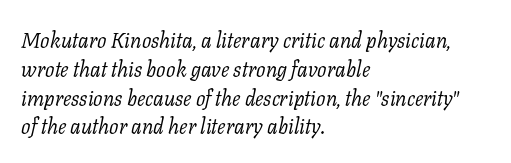
Q: Is the text bold? A: No.
Q: Is the text italic (slanted)? A: Yes, it leans right by about 11 degrees.
Q: Is the text underlined? A: No.
Q: How is the paragraph aligned? A: Left-aligned.
Q: Is the spacing between letters normal or unusually wide? A: Normal.
Q: Is the spacing between lines tight, normal or loose? A: Normal.
